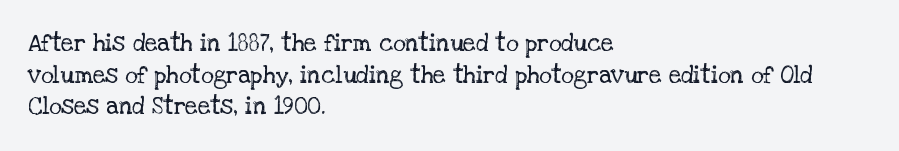
The image shows 24 px text type, upright; set left-aligned, normal line spacing (1.32x), normal letter spacing, not underlined.
